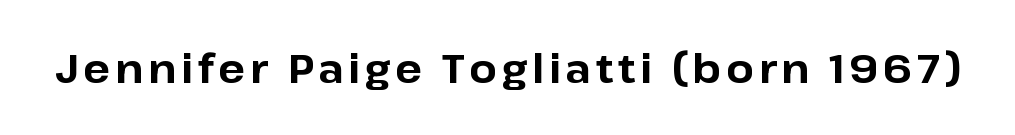
{"serif": "no", "italic": "no", "bold": "yes", "weight": "bold", "width": "normal", "stroke_contrast": "low", "x_height": "medium", "monospaced": "no", "underline": "no", "glyph_px": 40}
